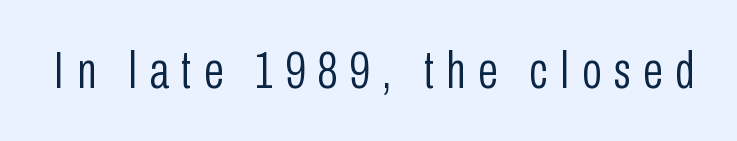
The image shows 52 px light, condensed sans-serif type, upright; set unusually wide letter spacing (+0.24 em), not underlined; low stroke contrast and a medium x-height.
